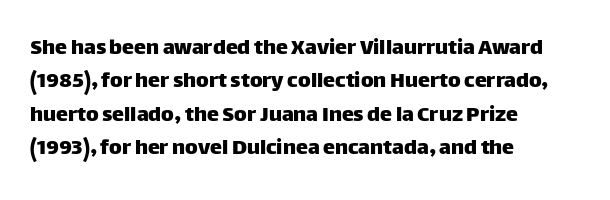
The image shows 24 px text type, upright; set left-aligned, normal line spacing (1.39x), normal letter spacing, not underlined.
